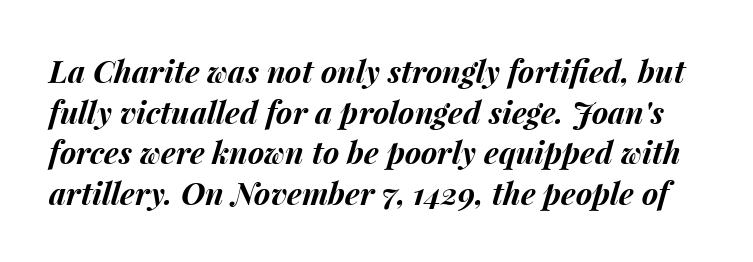
{"italic": "yes", "lean": "right", "slant_degrees": 15, "bold": "yes", "weight": "bold", "width": "normal", "stroke_contrast": "medium", "x_height": "medium", "monospaced": "no", "underline": "no", "line_spacing": "normal", "line_spacing_ratio": 1.31, "letter_spacing": "normal", "letter_spacing_em": 0.0, "glyph_px": 31}
